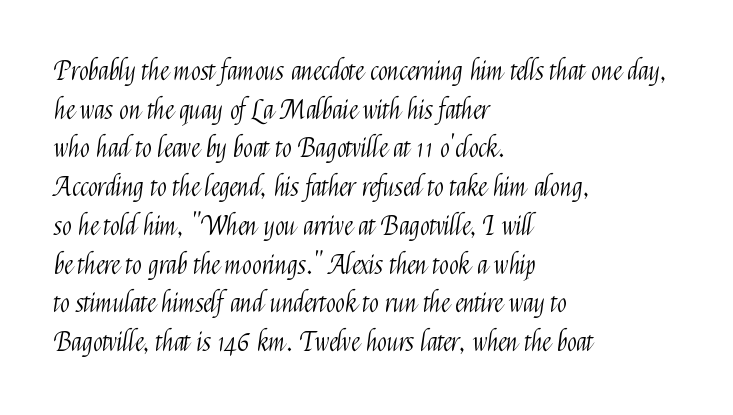
Q: Is the text bold? A: No.
Q: Is the text italic (slanted)? A: Yes.
Q: Is the text underlined? A: No.
Q: How is the paragraph aligned? A: Left-aligned.
Q: Is the spacing between letters normal or unusually wide? A: Normal.
Q: Is the spacing between lines tight, normal or loose? A: Normal.
